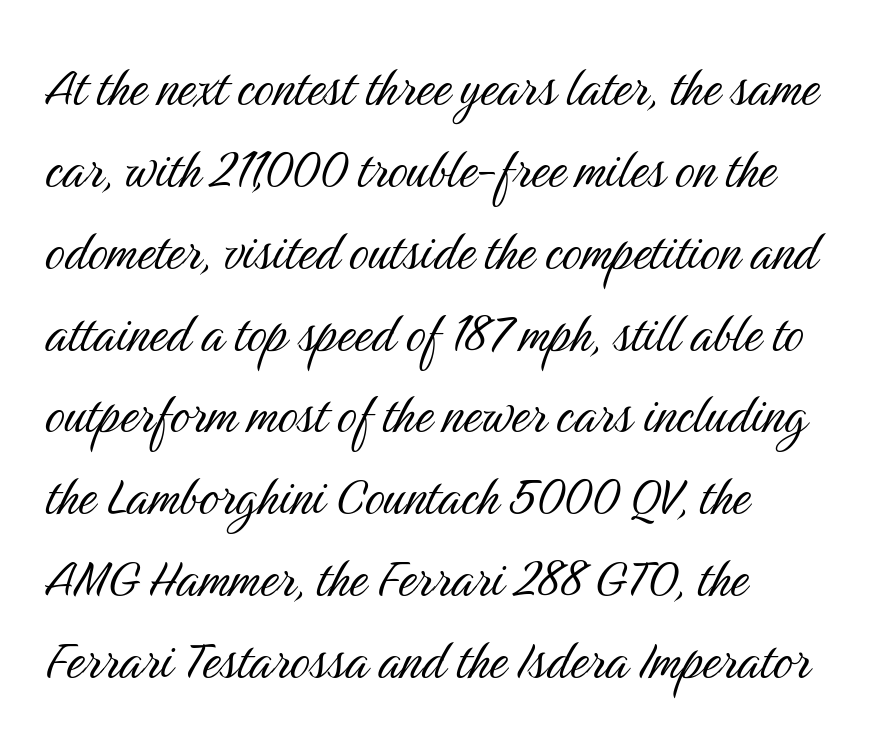
Q: Is the text bold? A: No.
Q: Is the text italic (slanted)? A: Yes.
Q: Is the typeface a serif or a sans-serif typeface? A: Sans-serif.
Q: Is the text underlined? A: No.
Q: How is the paragraph aligned? A: Left-aligned.
Q: Is the spacing between letters normal or unusually wide? A: Normal.
Q: Is the spacing between lines tight, normal or loose? A: Normal.
Q: Width (condensed, normal, or wide)? A: Condensed.
Q: Stroke contrast? A: Medium.
Q: x-height? A: Medium.
Q: Monospaced? A: No.
